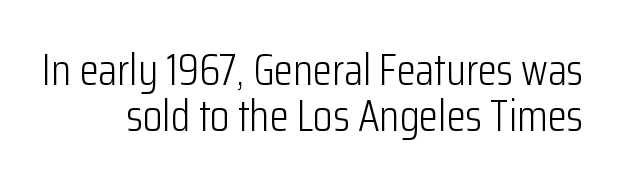
The image shows 44 px light, condensed sans-serif type, upright; set tight line spacing (1.05x), normal letter spacing, not underlined; low stroke contrast and a medium x-height.
